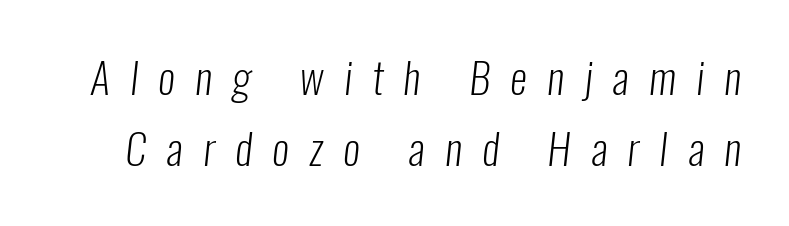
Each new line begins a customary step beneath the previous one. In terms of letterform style, serifs are entirely absent. Check the space under the baseline: it is left empty. A light-to-regular cut is what we see here.
